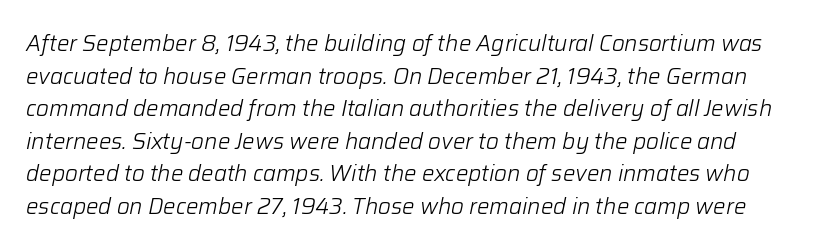
The image shows 22 px text type, italic (leaning right); set normal line spacing (1.48x), normal letter spacing, not underlined.
